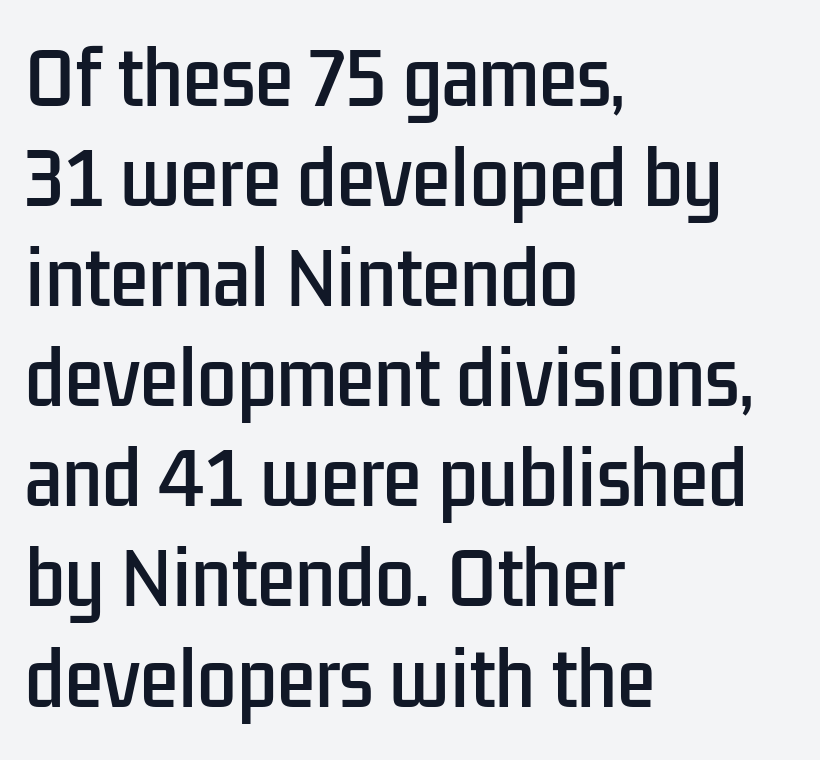
{"serif": "no", "italic": "no", "width": "condensed", "stroke_contrast": "low", "x_height": "medium", "monospaced": "no", "underline": "no", "align": "left", "line_spacing": "normal", "line_spacing_ratio": 1.43, "letter_spacing": "normal", "letter_spacing_em": 0.0, "glyph_px": 70}
